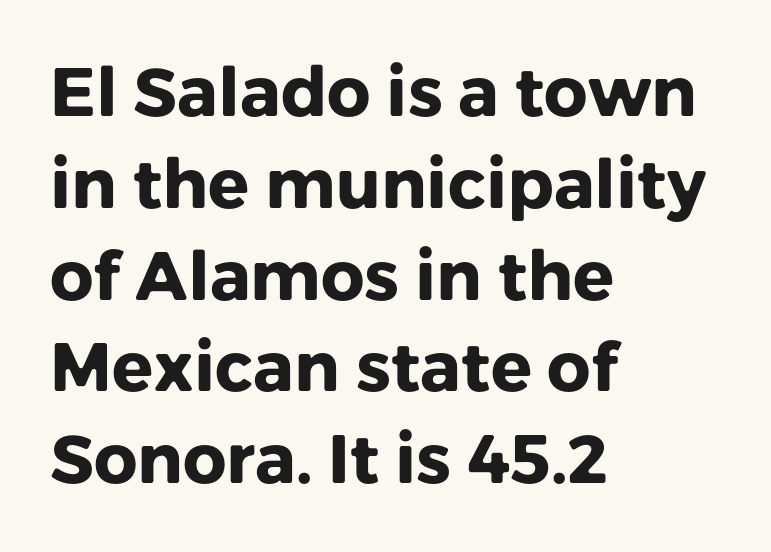
Chunky letters — that's bold for sure. In terms of leading, this rendering sits right in the middle. Characters follow at the spacing the type designer built in. Each letter keeps its own natural width here, so spacing adapts to shape. You can tell it's not italic because the verticals are truly vertical. Alignment: flush left.
